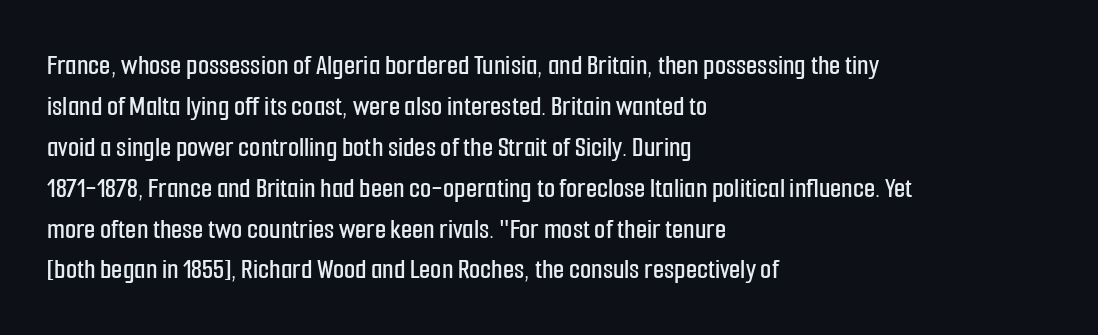
The face used here is proportionally spaced, like ordinary book or web type. The passage shown is not underscored anywhere. Nobody touched the tracking dial on this one. Examine the stroke ends and you'll find no serifs. These lines sit exactly where default settings would place them.
